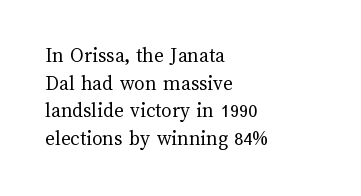
{"italic": "no", "bold": "no", "underline": "no", "align": "left", "line_spacing": "normal", "line_spacing_ratio": 1.32, "letter_spacing": "normal", "letter_spacing_em": 0.0, "glyph_px": 21}
